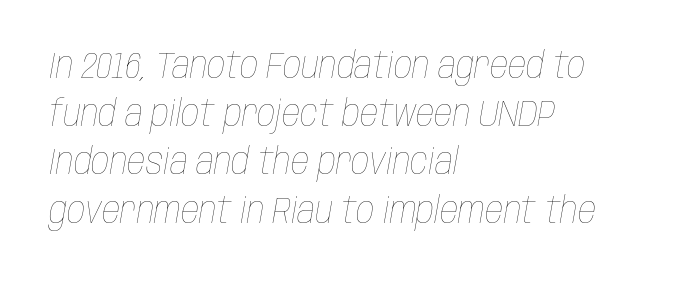
Q: Is the text bold? A: No.
Q: Is the text italic (slanted)? A: Yes, it leans right by about 10 degrees.
Q: Is the text underlined? A: No.
Q: How is the paragraph aligned? A: Left-aligned.
Q: Is the spacing between letters normal or unusually wide? A: Normal.
Q: Is the spacing between lines tight, normal or loose? A: Normal.
Q: Width (condensed, normal, or wide)? A: Condensed.
Q: Stroke contrast? A: Low.
Q: x-height? A: Large.
Q: Monospaced? A: No.
